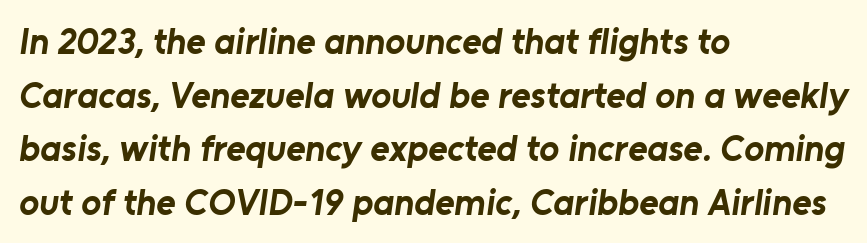
The image shows 37 px bold sans-serif type; set left-aligned, normal line spacing (1.45x), normal letter spacing, not underlined; low stroke contrast and a medium x-height.
